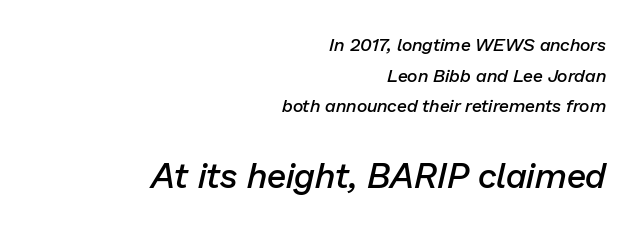
The image shows 35 px semibold type, italic (leaning right); set right-aligned, normal line spacing (1.7x), normal letter spacing, not underlined; the second (bottom) block is 1.94x larger; low stroke contrast and a medium x-height.
